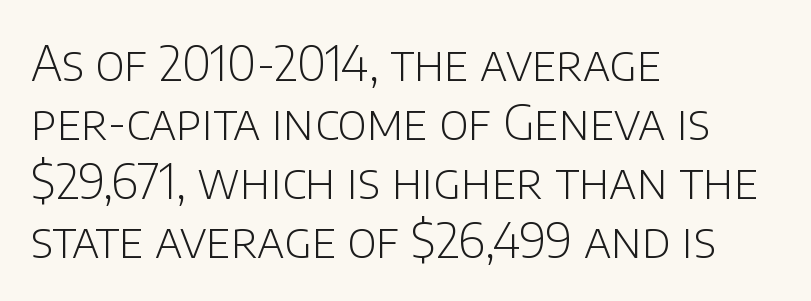
The image shows 48 px light sans-serif type, upright; set left-aligned, line spacing 1.23x, normal letter spacing, not underlined; low stroke contrast and a large x-height.
